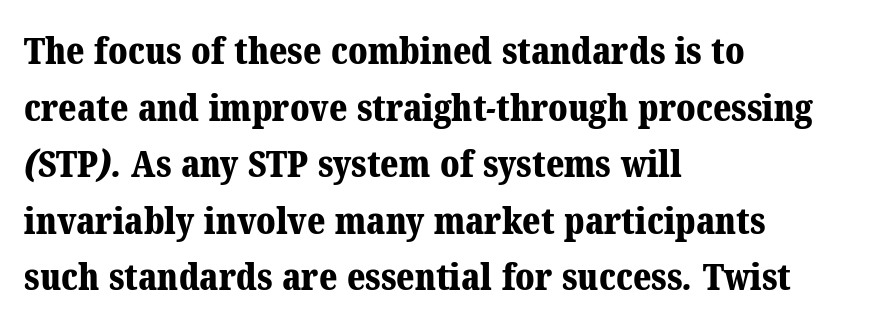
{"serif": "yes", "bold": "yes", "weight": "bold", "width": "normal", "stroke_contrast": "medium", "x_height": "medium", "monospaced": "no", "underline": "no", "align": "left", "line_spacing": "normal", "line_spacing_ratio": 1.53, "letter_spacing": "normal", "letter_spacing_em": 0.0, "glyph_px": 37}
